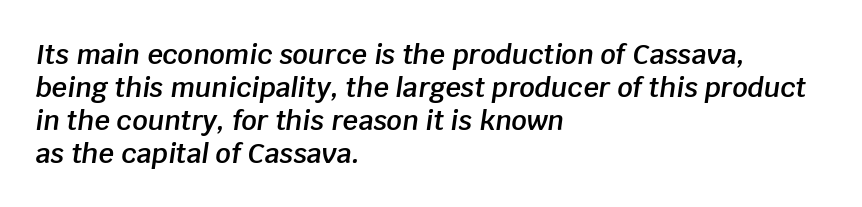
Q: Is the text bold? A: Semi-bold.
Q: Is the text italic (slanted)? A: Yes, it leans right by about 8 degrees.
Q: Is the text underlined? A: No.
Q: How is the paragraph aligned? A: Left-aligned.
Q: Is the spacing between letters normal or unusually wide? A: Normal.
